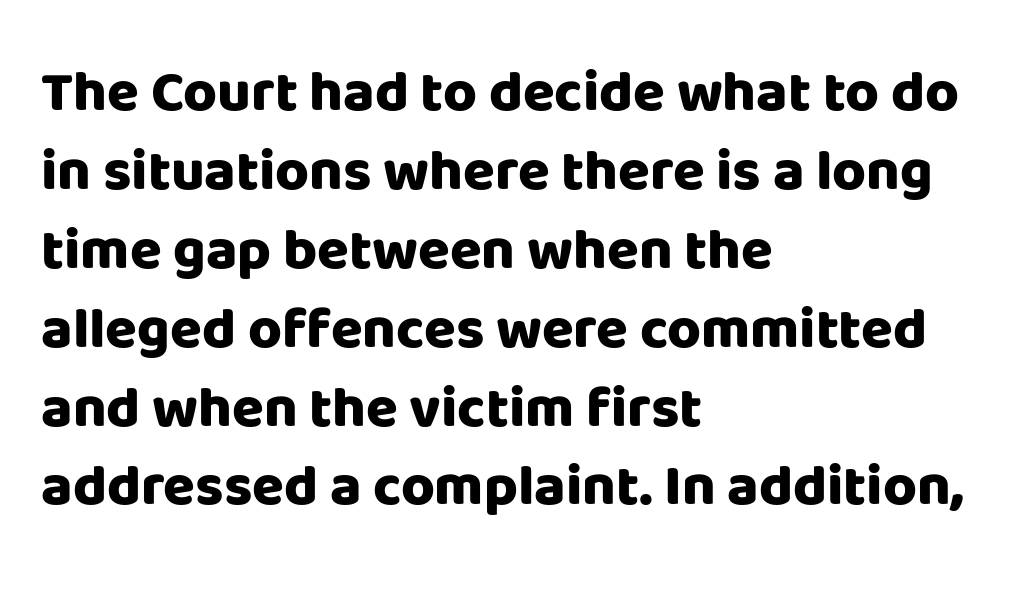
Interline gaps are of average width in this sample. Here the glyphs are tracked normally, forming tight word shapes. Spacing verdict: proportional, widths tailored to each character. This sample is left-justified, so line endings fall wherever the words run out. Characters remain perfectly vertical along every line. The foot of each line stays bare and open.
